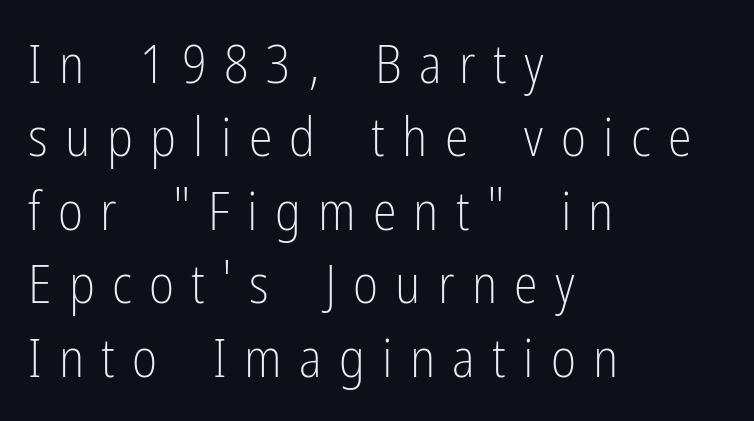
The image shows 54 px light, condensed sans-serif type, upright; set left-aligned, normal line spacing (1.36x), unusually wide letter spacing (+0.32 em), not underlined; low stroke contrast and a medium x-height.
